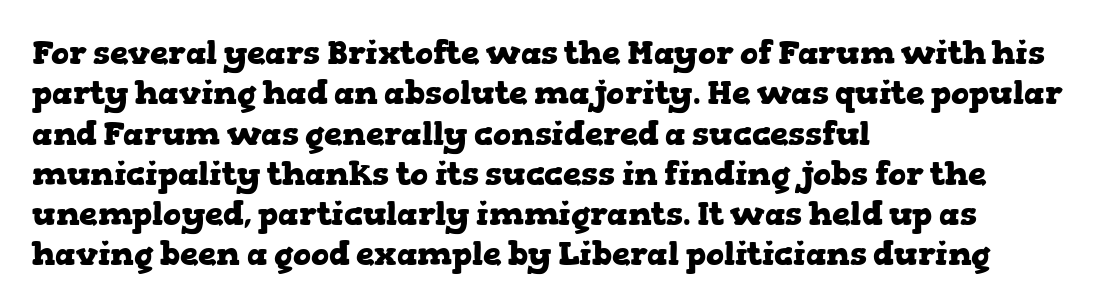
Where is the straight margin? On the left. In terms of weight, the rendering is a true, heavy bold. Think of a printed novel: that variable character pitch is what you see here. The area under the type is left untouched. You can tell it's not italic because the verticals are truly vertical.
